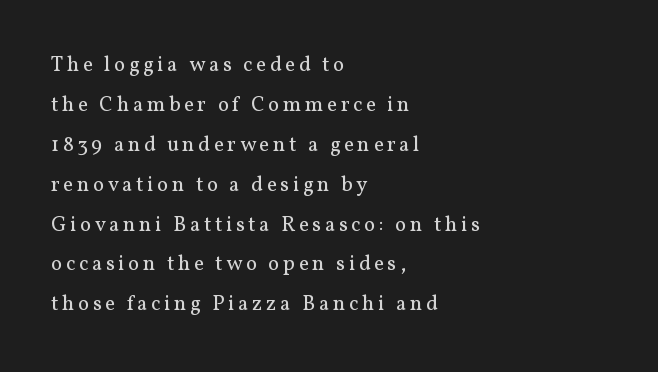
{"italic": "no", "bold": "no", "underline": "no", "align": "left", "line_spacing": "loose", "line_spacing_ratio": 1.9, "glyph_px": 21}
